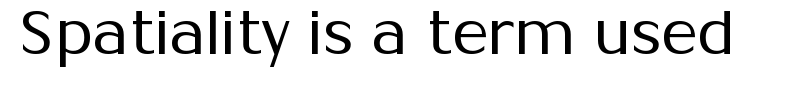
The specimen omits any rule beneath the text block's lines. The rendering keeps characters at their native spacing. Caption: face not bold, strokes unweighted. Quick note: not italic, upright.
